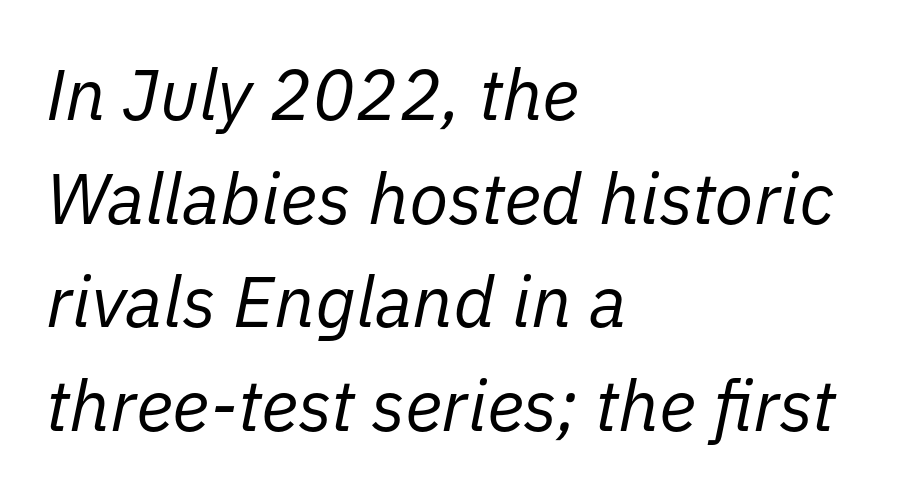
Descenders hang freely into open space. Character widths vary here, with narrow letters taking less room than wide ones. The block of text has a typical density, with ordinary space between rows. Is the type heavy? It reads as light-to-regular instead. Caption: multi-line text, flush left, ragged right. Each word holds together tightly as a unit, with standard inter-letter gaps.
